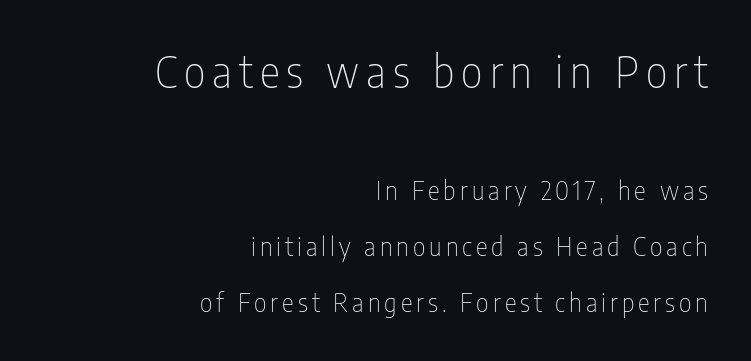
Q: Is the text bold? A: No.
Q: Is the text italic (slanted)? A: No, it is upright.
Q: Is the typeface a serif or a sans-serif typeface? A: Sans-serif.
Q: Is the text underlined? A: No.
Q: How is the paragraph aligned? A: Right-aligned.
Q: Is the spacing between lines tight, normal or loose? A: Loose.
Q: Which block of text is set in a larger size, the first (top) or the second (bottom)? A: The first (top) one.
Q: Width (condensed, normal, or wide)? A: Condensed.
Q: Stroke contrast? A: Low.
Q: x-height? A: Medium.
Q: Monospaced? A: No.
